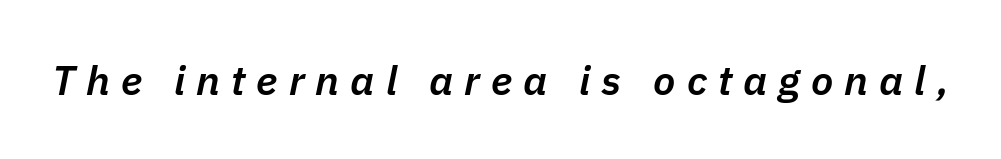
Q: Is the text bold? A: Semi-bold.
Q: Is the text italic (slanted)? A: Yes, it leans right by about 11 degrees.
Q: Is the text underlined? A: No.
Q: Is the spacing between letters normal or unusually wide? A: Unusually wide.
Q: Width (condensed, normal, or wide)? A: Normal.
Q: Stroke contrast? A: Low.
Q: x-height? A: Medium.
Q: Monospaced? A: No.
